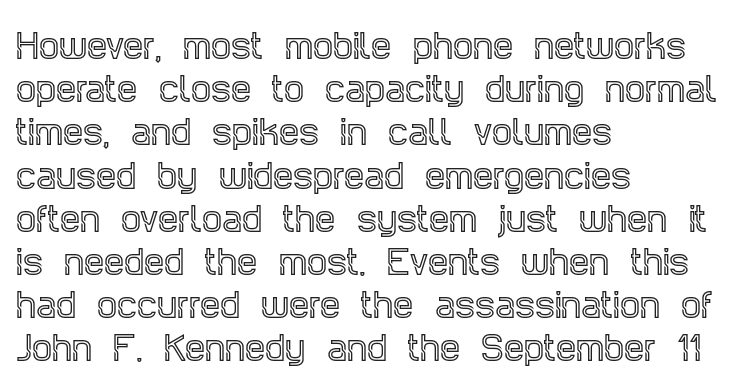
{"serif": "yes", "italic": "no", "width": "condensed", "x_height": "large", "monospaced": "no", "underline": "no", "align": "left", "line_spacing": "normal", "line_spacing_ratio": 1.35, "letter_spacing": "normal", "letter_spacing_em": 0.0, "glyph_px": 32}
